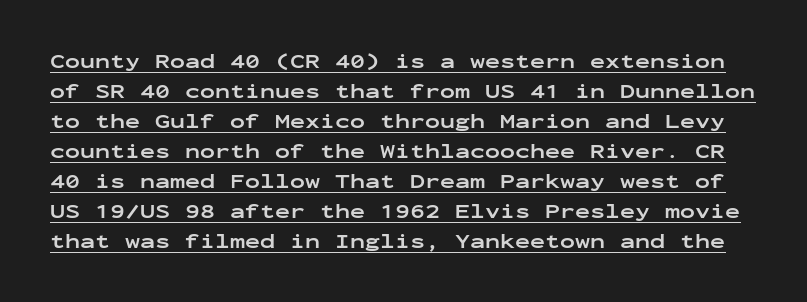
Italic: no, the glyphs are upright roman. Baseline-to-baseline distance is the conventional proportion of letter height. Standard letterfit; no display-style spreading of the glyphs. Emphasis by weight is at full strength: bold. Looks like someone drew a line under every word here.
